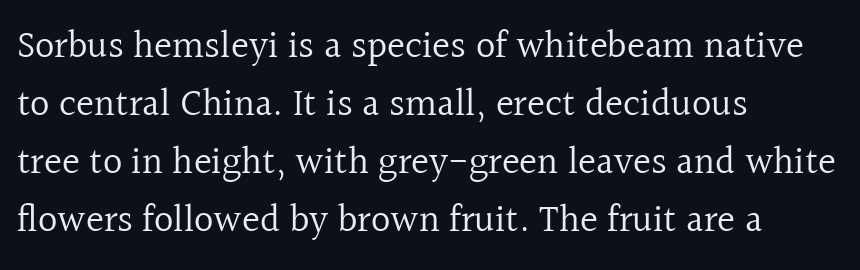
Q: Is the text bold? A: No.
Q: Is the text italic (slanted)? A: No, it is upright.
Q: Is the typeface a serif or a sans-serif typeface? A: Serif.
Q: Is the text underlined? A: No.
Q: How is the paragraph aligned? A: Left-aligned.
Q: Is the spacing between letters normal or unusually wide? A: Normal.
Q: Is the spacing between lines tight, normal or loose? A: Normal.
Q: Width (condensed, normal, or wide)? A: Normal.
Q: x-height? A: Medium.
Q: Monospaced? A: No.
